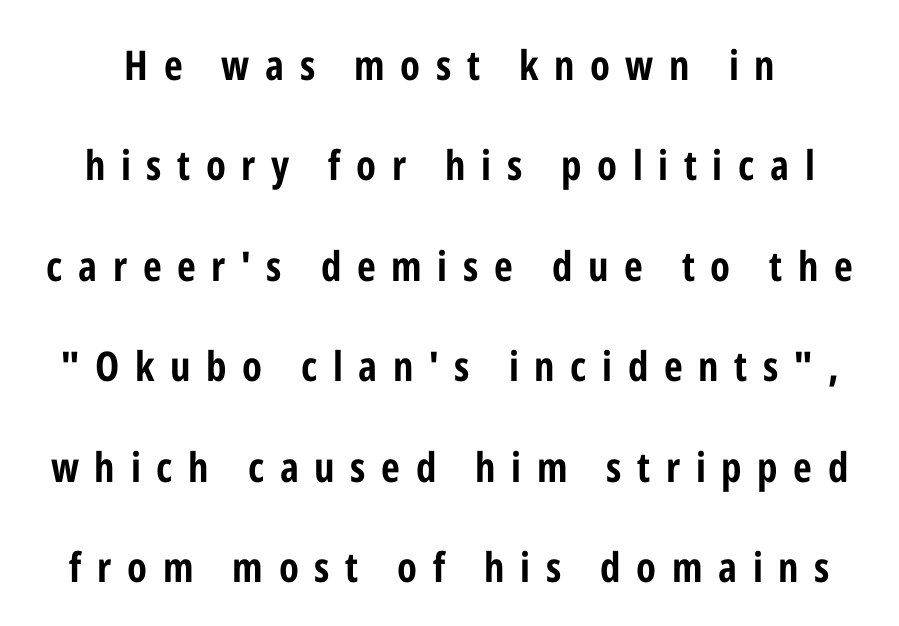
Compared with typical paragraphs, the rows here are farther apart. Inter-character spacing is expanded well beyond the font's built-in metrics. Stroke thickness is high; the sample reads as a true bold. A clean baseline with only descenders dipping below it.
